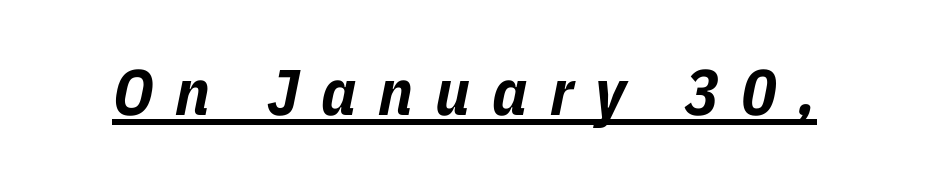
The image shows 65 px bold, condensed type, italic (leaning right); set unusually wide letter spacing (+0.34 em), underlined; low stroke contrast and a medium x-height.
